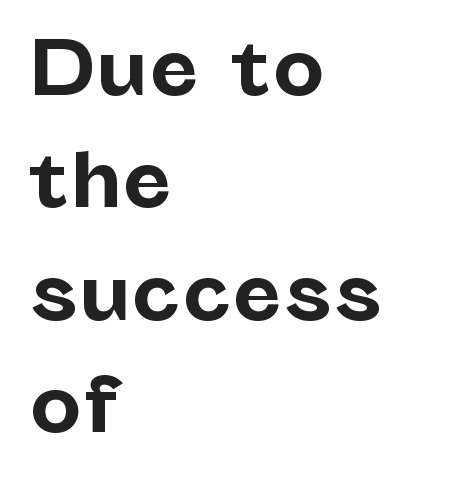
This rendering features lettering with no underline. The vertical gap from one line to the next is medium. The font family rendered here belongs to the sans-serif group. Every character sits straight up, as roman type does. Each letter keeps its own natural width here, so spacing adapts to shape.
